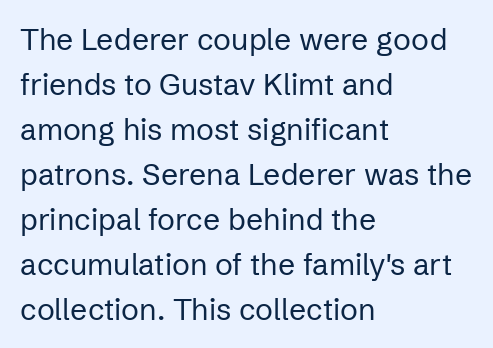
Q: Is the text bold? A: No.
Q: Is the text italic (slanted)? A: No, it is upright.
Q: Is the typeface a serif or a sans-serif typeface? A: Sans-serif.
Q: Is the text underlined? A: No.
Q: How is the paragraph aligned? A: Left-aligned.
Q: Is the spacing between letters normal or unusually wide? A: Normal.
Q: Is the spacing between lines tight, normal or loose? A: Normal.
Q: Width (condensed, normal, or wide)? A: Normal.
Q: Stroke contrast? A: Low.
Q: x-height? A: Medium.
Q: Monospaced? A: No.
